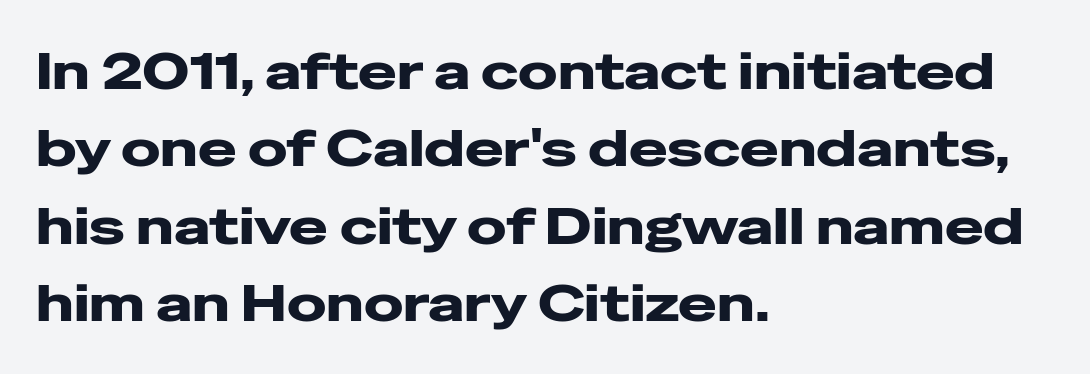
The image shows 52 px heavy, wide sans-serif type, upright; set left-aligned, normal line spacing (1.49x), normal letter spacing, not underlined; low stroke contrast and a medium x-height.
